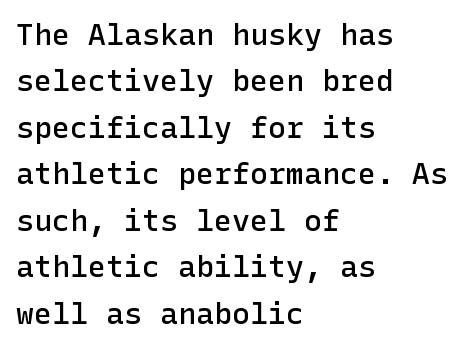
Q: Is the text bold? A: Semi-bold.
Q: Is the text italic (slanted)? A: No, it is upright.
Q: Is the typeface a serif or a sans-serif typeface? A: Sans-serif.
Q: Is the text underlined? A: No.
Q: How is the paragraph aligned? A: Left-aligned.
Q: Is the spacing between letters normal or unusually wide? A: Normal.
Q: Is the spacing between lines tight, normal or loose? A: Normal.
Q: Width (condensed, normal, or wide)? A: Normal.
Q: Stroke contrast? A: Low.
Q: x-height? A: Medium.
